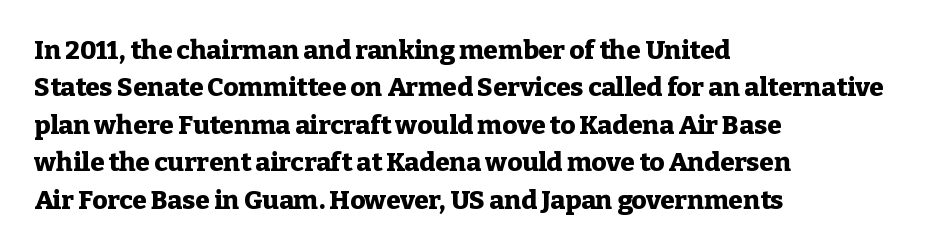
{"italic": "no", "bold": "yes", "underline": "no", "align": "left", "line_spacing": "normal", "line_spacing_ratio": 1.44, "letter_spacing": "normal", "letter_spacing_em": 0.0, "glyph_px": 26}
